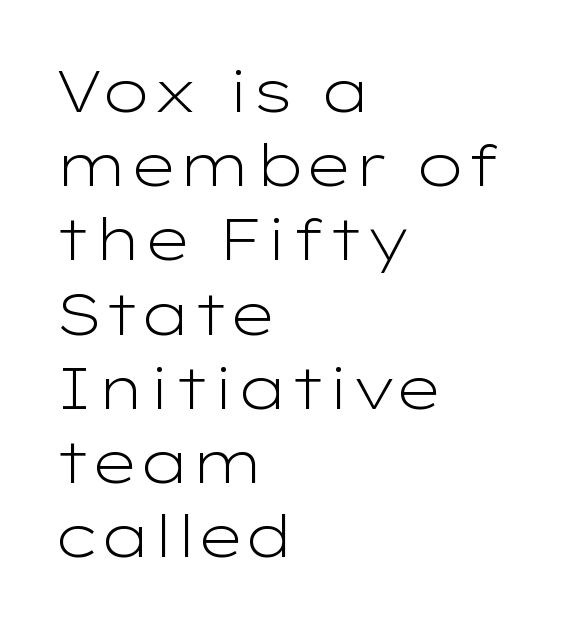
The face used here is rendered with its standard letterfit. These lines are set flush left with a ragged right edge. Posture: straight, roman, zero tilt. Underlining? Definitely not there. To sum up the face: it is a sans, with no serifs.
